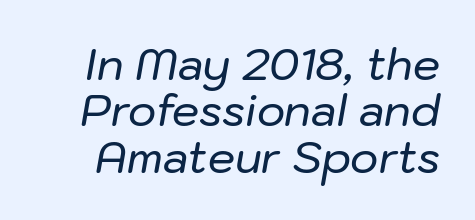
The image shows 43 px text type, italic (leaning right); set tight line spacing (1.08x), normal letter spacing, not underlined; low stroke contrast and a medium x-height.
